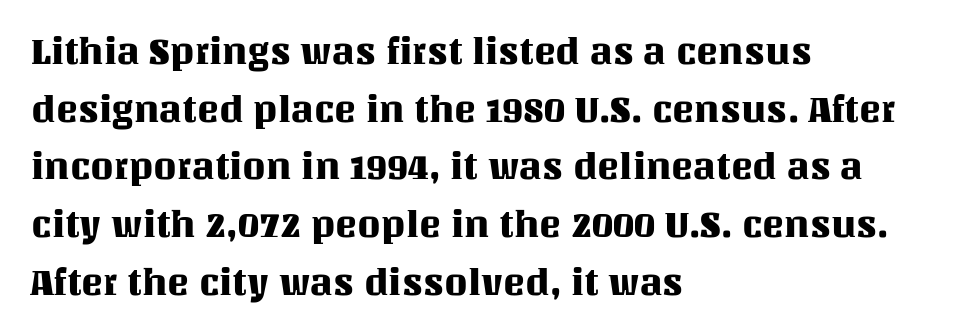
Q: Is the text italic (slanted)? A: No, it is upright.
Q: Is the text underlined? A: No.
Q: How is the paragraph aligned? A: Left-aligned.
Q: Is the spacing between letters normal or unusually wide? A: Normal.
Q: Is the spacing between lines tight, normal or loose? A: Normal.
Q: Width (condensed, normal, or wide)? A: Normal.
Q: Stroke contrast? A: Medium.
Q: x-height? A: Large.
Q: Monospaced? A: No.
